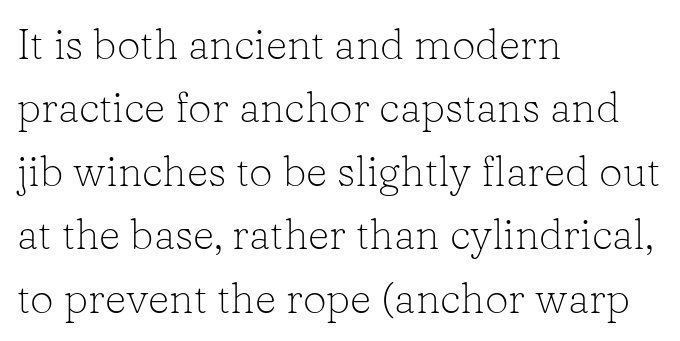
The image shows 42 px light serif type, upright; set left-aligned, normal line spacing (1.51x), normal letter spacing, not underlined; low stroke contrast and a medium x-height.
